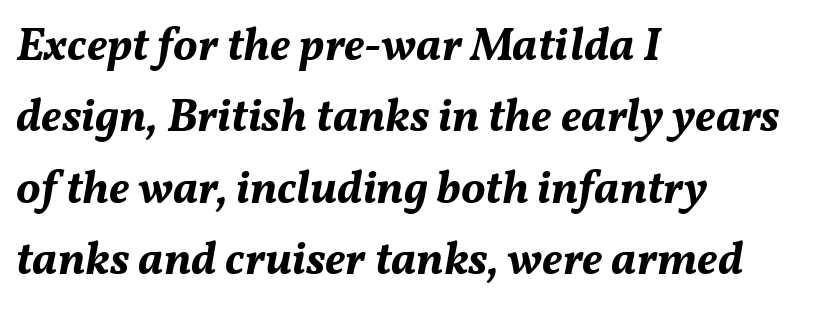
Q: Is the text bold? A: Yes.
Q: Is the text italic (slanted)? A: Yes, it leans right by about 11 degrees.
Q: Is the text underlined? A: No.
Q: How is the paragraph aligned? A: Left-aligned.
Q: Is the spacing between letters normal or unusually wide? A: Normal.
Q: Is the spacing between lines tight, normal or loose? A: Normal.
Q: Width (condensed, normal, or wide)? A: Normal.
Q: Stroke contrast? A: Medium.
Q: x-height? A: Medium.
Q: Monospaced? A: No.
